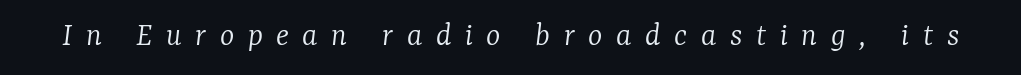
Q: Is the text bold? A: No.
Q: Is the text italic (slanted)? A: Yes, it leans right by about 7 degrees.
Q: Is the typeface a serif or a sans-serif typeface? A: Serif.
Q: Is the text underlined? A: No.
Q: Is the spacing between letters normal or unusually wide? A: Unusually wide.
Q: Width (condensed, normal, or wide)? A: Normal.
Q: Stroke contrast? A: Low.
Q: x-height? A: Medium.
Q: Monospaced? A: No.
